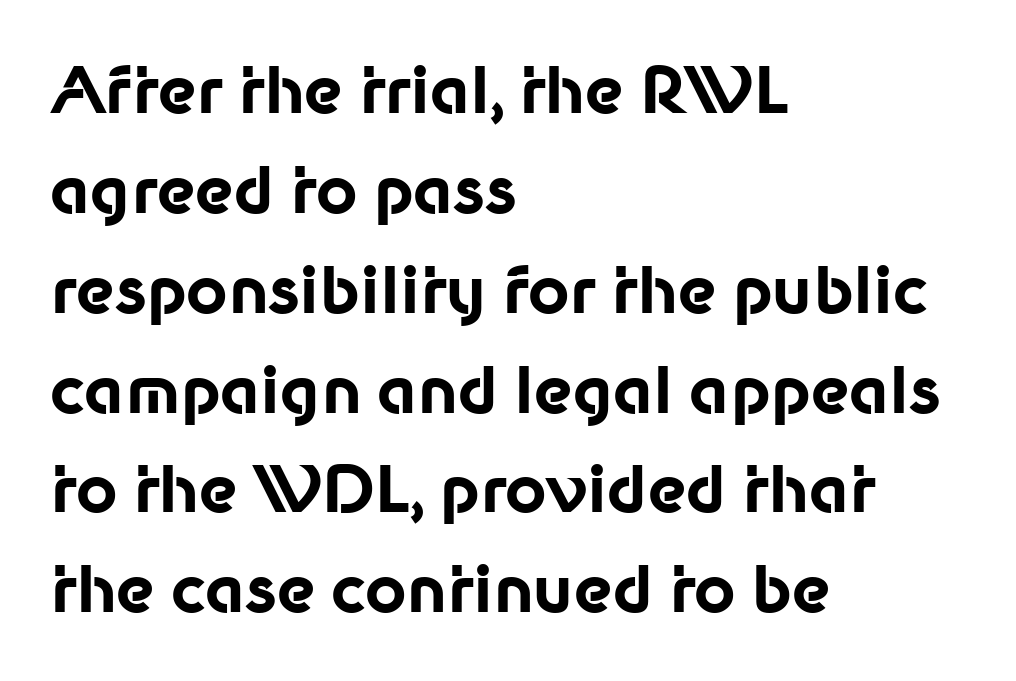
Q: Is the text bold? A: Yes.
Q: Is the text italic (slanted)? A: No, it is upright.
Q: Is the typeface a serif or a sans-serif typeface? A: Sans-serif.
Q: Is the text underlined? A: No.
Q: How is the paragraph aligned? A: Left-aligned.
Q: Is the spacing between letters normal or unusually wide? A: Normal.
Q: Is the spacing between lines tight, normal or loose? A: Normal.
Q: Width (condensed, normal, or wide)? A: Normal.
Q: Stroke contrast? A: Low.
Q: x-height? A: Medium.
Q: Monospaced? A: No.
